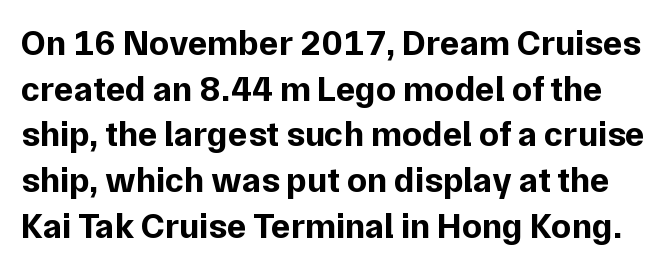
The image shows 36 px bold sans-serif type, upright; set normal line spacing (1.27x), normal letter spacing, not underlined; low stroke contrast and a medium x-height.
